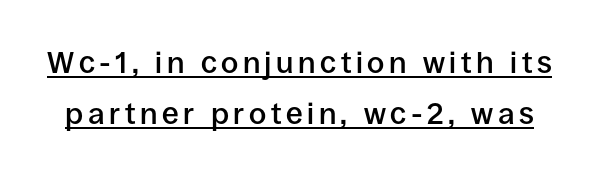
Compared with an ordinary text face, these strokes are moderately heavier — a semibold. Letterform terminals end flat and unadorned throughout the passage. You can see a thin bar hugging the bottom of the glyphs. Character widths vary here, with narrow letters taking less room than wide ones. Is there any slant? The stems are plumb.
